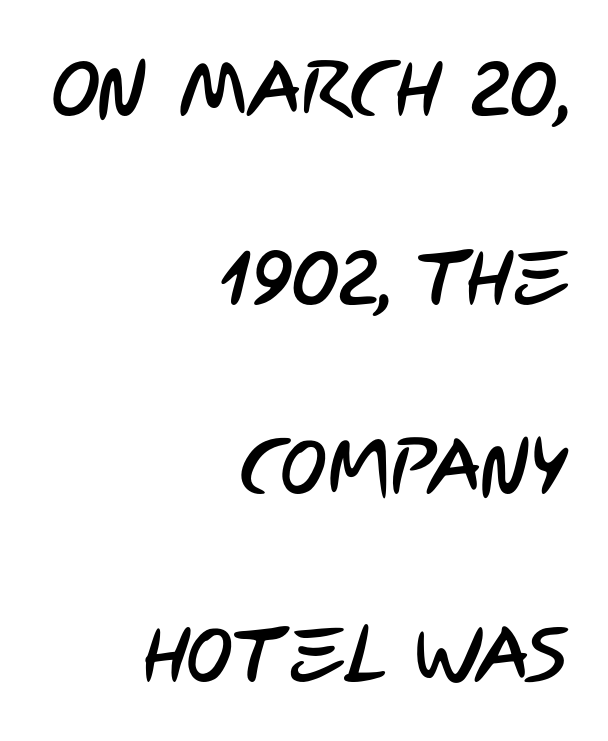
{"serif": "no", "width": "condensed", "stroke_contrast": "low", "x_height": "large", "monospaced": "no", "underline": "no", "align": "right", "line_spacing": "loose", "line_spacing_ratio": 2.39, "letter_spacing": "normal", "letter_spacing_em": 0.0, "glyph_px": 79}
